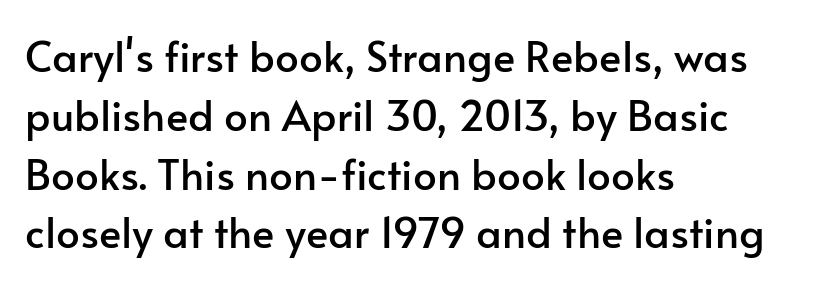
{"serif": "no", "italic": "no", "width": "normal", "stroke_contrast": "low", "x_height": "small", "monospaced": "no", "underline": "no", "align": "left", "line_spacing": "normal", "line_spacing_ratio": 1.4, "letter_spacing": "normal", "letter_spacing_em": 0.0, "glyph_px": 42}
